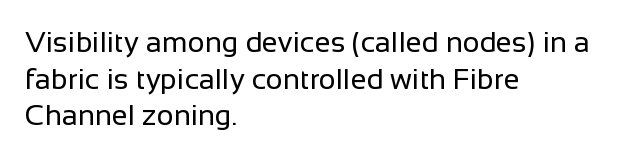
The image shows 29 px regular-weight sans-serif type, upright; set left-aligned, normal line spacing (1.26x), normal letter spacing, not underlined; low stroke contrast and a medium x-height.
